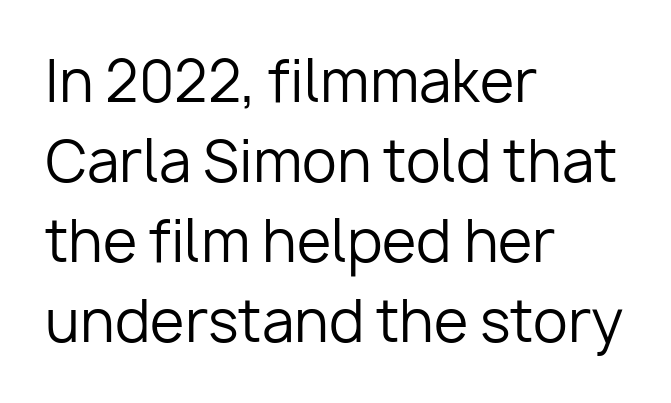
Q: Is the text bold? A: No.
Q: Is the text italic (slanted)? A: No, it is upright.
Q: Is the typeface a serif or a sans-serif typeface? A: Sans-serif.
Q: Is the text underlined? A: No.
Q: How is the paragraph aligned? A: Left-aligned.
Q: Is the spacing between letters normal or unusually wide? A: Normal.
Q: Is the spacing between lines tight, normal or loose? A: Normal.
Q: Width (condensed, normal, or wide)? A: Normal.
Q: Stroke contrast? A: Low.
Q: x-height? A: Medium.
Q: Monospaced? A: No.
